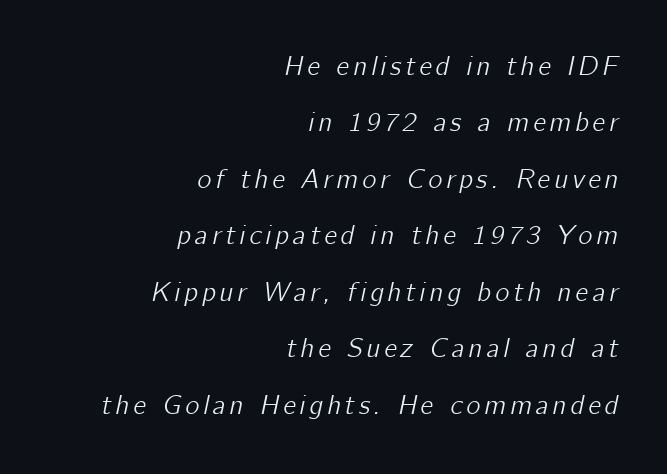
{"italic": "yes", "lean": "right", "slant_degrees": 12, "underline": "no", "align": "right", "line_spacing": "loose", "line_spacing_ratio": 2.09, "glyph_px": 27}
